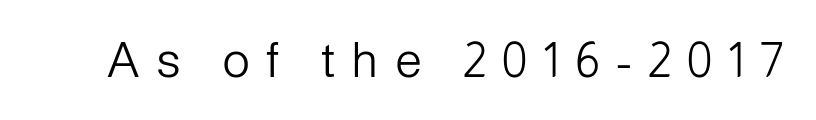
The image shows 49 px light sans-serif type, upright; set unusually wide letter spacing (+0.33 em), not underlined; low stroke contrast and a medium x-height.
